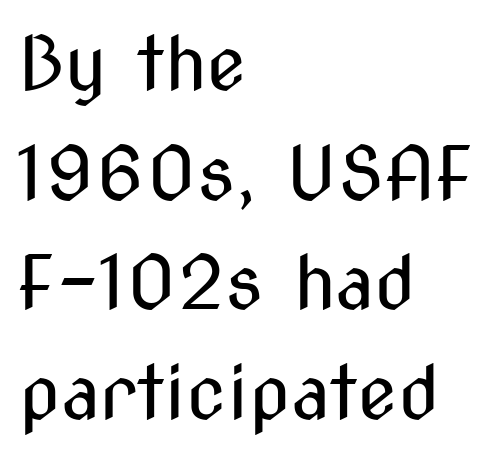
Q: Is the text bold? A: No.
Q: Is the text italic (slanted)? A: No, it is upright.
Q: Is the typeface a serif or a sans-serif typeface? A: Sans-serif.
Q: Is the text underlined? A: No.
Q: How is the paragraph aligned? A: Left-aligned.
Q: Is the spacing between letters normal or unusually wide? A: Normal.
Q: Is the spacing between lines tight, normal or loose? A: Normal.
Q: Width (condensed, normal, or wide)? A: Condensed.
Q: Stroke contrast? A: Medium.
Q: x-height? A: Medium.
Q: Monospaced? A: No.
